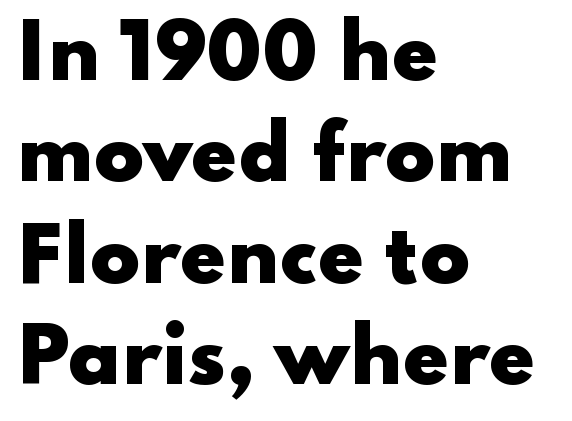
The typeface chosen for these lines omits serifs. Caption: multi-line text, flush left, ragged right. The tracking reads as untouched default to a designer's eye. The passage shown stacks its lines at a standard gap. The axis of the letterforms is exactly vertical.
